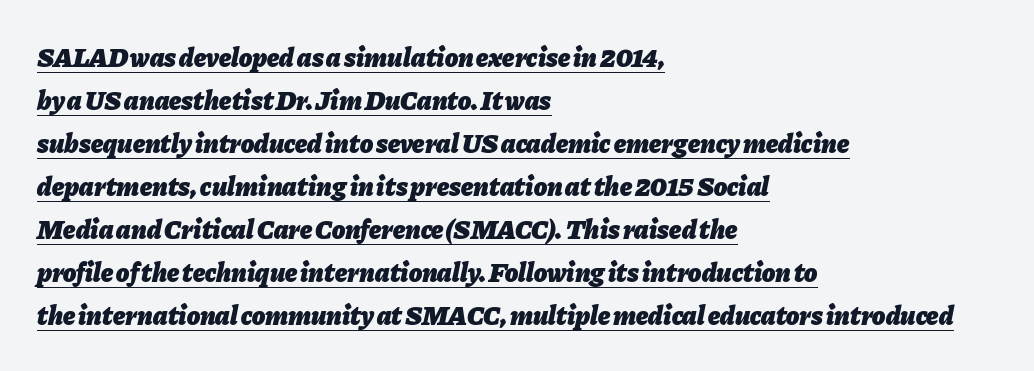
{"italic": "yes", "lean": "right", "slant_degrees": 11, "bold": "yes", "underline": "yes", "align": "left", "line_spacing": "normal", "line_spacing_ratio": 1.59, "letter_spacing": "normal", "letter_spacing_em": 0.0, "glyph_px": 27}
